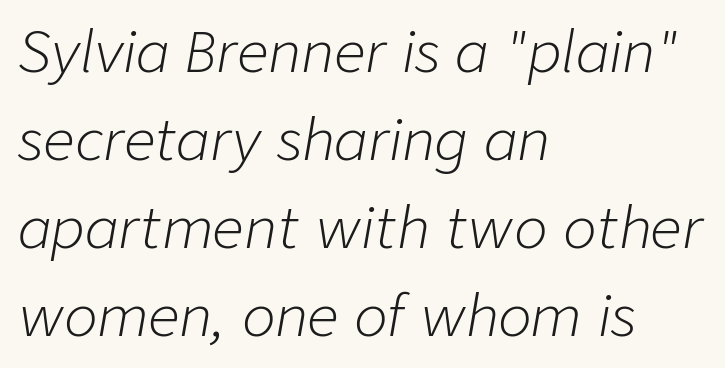
{"italic": "yes", "lean": "right", "slant_degrees": 9, "bold": "no", "weight": "light", "width": "normal", "stroke_contrast": "low", "x_height": "medium", "monospaced": "no", "underline": "no", "align": "left", "line_spacing": "normal", "line_spacing_ratio": 1.57, "letter_spacing": "normal", "letter_spacing_em": 0.0, "glyph_px": 56}
